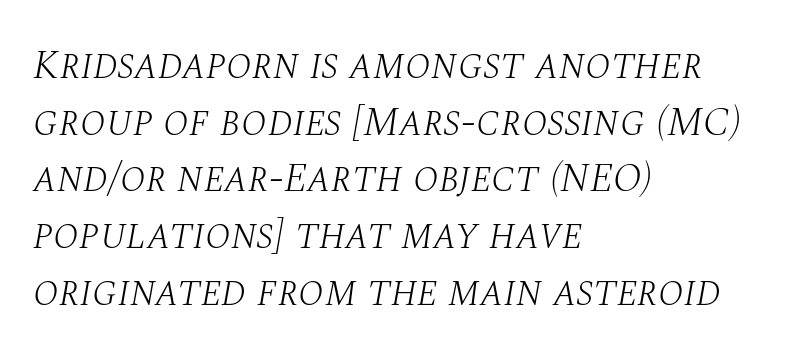
The image shows 42 px light serif type, italic (leaning right); set left-aligned, normal line spacing (1.35x), normal letter spacing, not underlined; medium stroke contrast and a large x-height.
